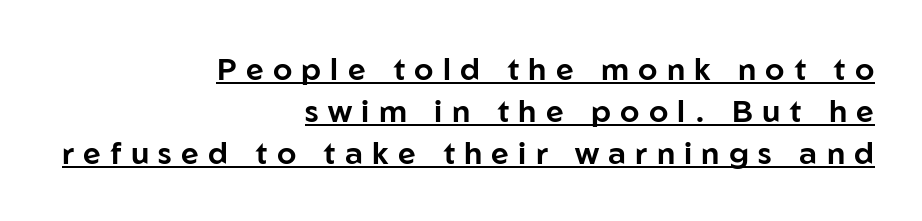
Q: Is the text italic (slanted)? A: No, it is upright.
Q: Is the typeface a serif or a sans-serif typeface? A: Sans-serif.
Q: Is the text underlined? A: Yes.
Q: How is the paragraph aligned? A: Right-aligned.
Q: Is the spacing between letters normal or unusually wide? A: Unusually wide.
Q: Is the spacing between lines tight, normal or loose? A: Normal.
Q: Width (condensed, normal, or wide)? A: Normal.
Q: Stroke contrast? A: Low.
Q: x-height? A: Medium.
Q: Monospaced? A: No.
